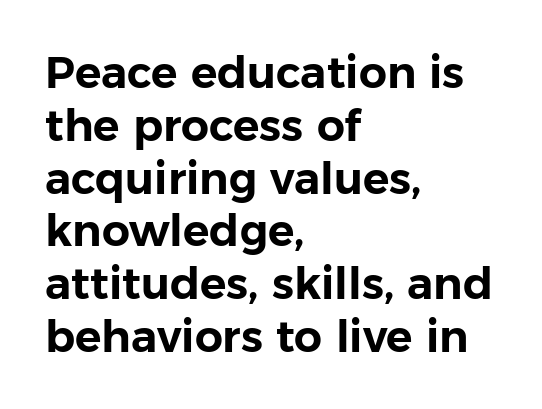
Q: Is the text italic (slanted)? A: No, it is upright.
Q: Is the typeface a serif or a sans-serif typeface? A: Sans-serif.
Q: Is the text underlined? A: No.
Q: How is the paragraph aligned? A: Left-aligned.
Q: Is the spacing between letters normal or unusually wide? A: Normal.
Q: Width (condensed, normal, or wide)? A: Normal.
Q: Stroke contrast? A: Low.
Q: x-height? A: Medium.
Q: Monospaced? A: No.
